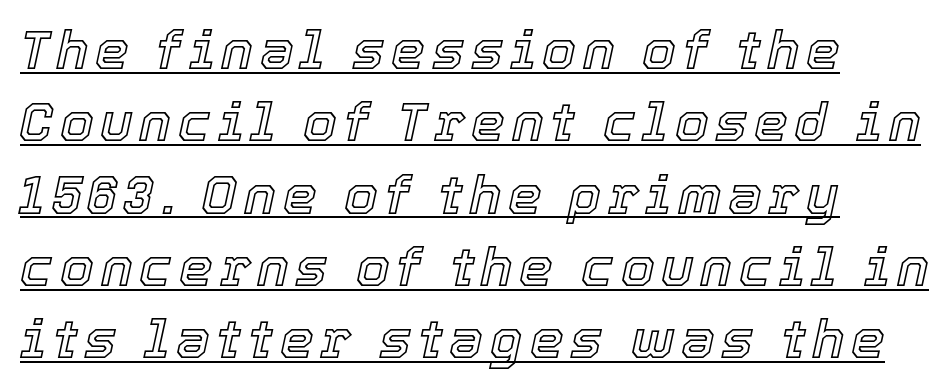
Line starts are locked; line ends wander. You can tell it's italic because the verticals aren't actually vertical. These characters rest on top of a visible drawn line. A typesetter would call this proportional, since set widths differ per character. Quick note: interline space is typical.
